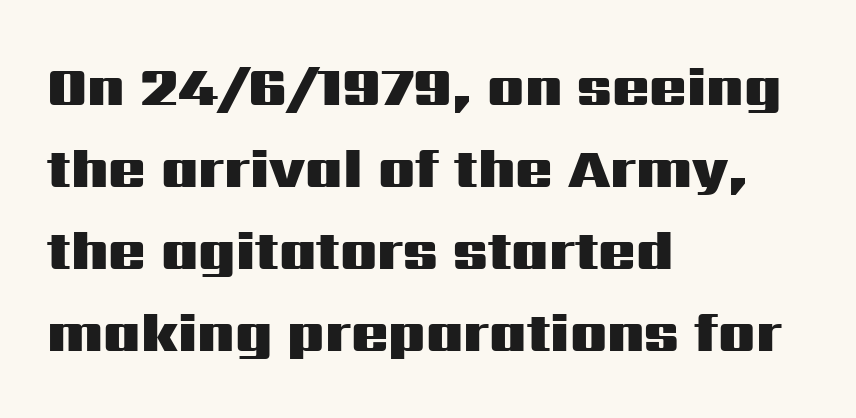
There is no visible air inserted between adjacent glyphs. All the whitespace from short lines collects on the right. The letters advance in unequal steps, a hallmark of proportional type. You'd pick this weight for a headline — it's a proper bold.
